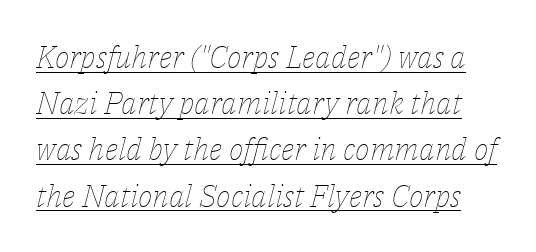
Q: Is the text bold? A: No.
Q: Is the text italic (slanted)? A: Yes, it leans right by about 14 degrees.
Q: Is the text underlined? A: Yes.
Q: Is the spacing between letters normal or unusually wide? A: Normal.
Q: Is the spacing between lines tight, normal or loose? A: Normal.
Q: Width (condensed, normal, or wide)? A: Normal.
Q: Stroke contrast? A: Low.
Q: x-height? A: Medium.
Q: Monospaced? A: No.
